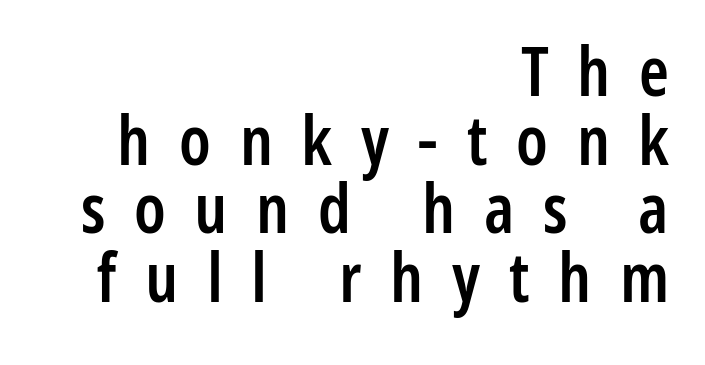
Check the space under the baseline: it is left empty. Here the designer chose a conventional face with non-uniform glyph widths. Rendered with straight, roman letterforms. Is the type bold? Partly — it's a semibold, heavier than regular but not fully bold. The rag falls on the left side of this text block.
